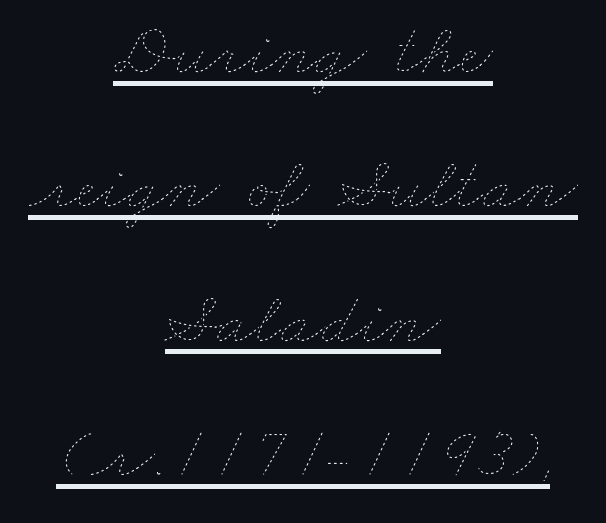
Has an underline been added? It has. The passage shown is typed in a proportional face where columns would drift. Here the glyphs are tracked normally, forming tight word shapes. No chunkiness to these letters — they're not bold. This sample is center-justified, so both line endings float freely.
